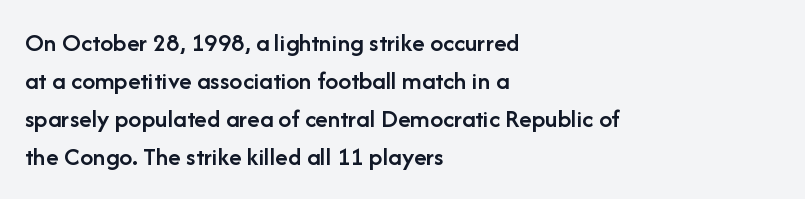
Q: Is the text bold? A: Semi-bold.
Q: Is the text italic (slanted)? A: No, it is upright.
Q: Is the text underlined? A: No.
Q: How is the paragraph aligned? A: Left-aligned.
Q: Is the spacing between letters normal or unusually wide? A: Normal.
Q: Is the spacing between lines tight, normal or loose? A: Normal.
